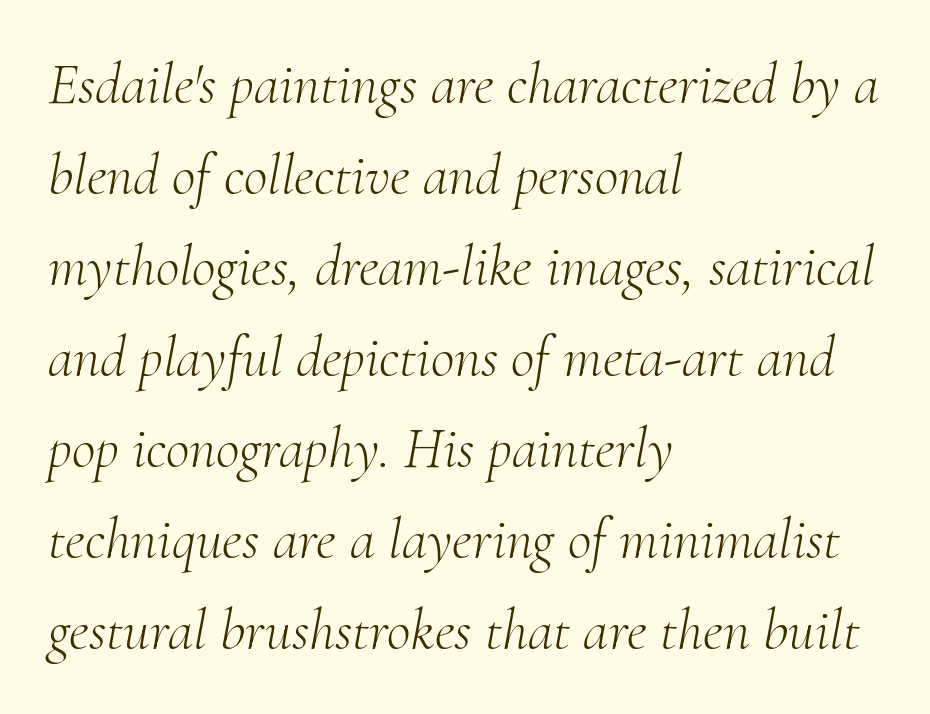
The passage shown stacks its lines at a standard gap. A serif font was chosen for this passage. Horizontally, the lines are justified to the leading edge only. Nothing unusual about the tracking: characters are spaced as the font intends. On a weight scale, this lands at 450 or below. You can tell it's italic because the verticals aren't actually vertical.
